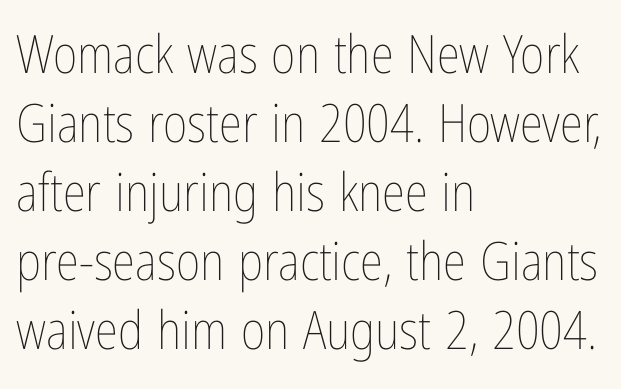
Is the stroke heavy? The answer is a plain regular-or-lighter. Each letter keeps its own natural width here, so spacing adapts to shape. Every stem runs plumb, perpendicular to the baseline. Any mark beneath the type? The region is blank.
